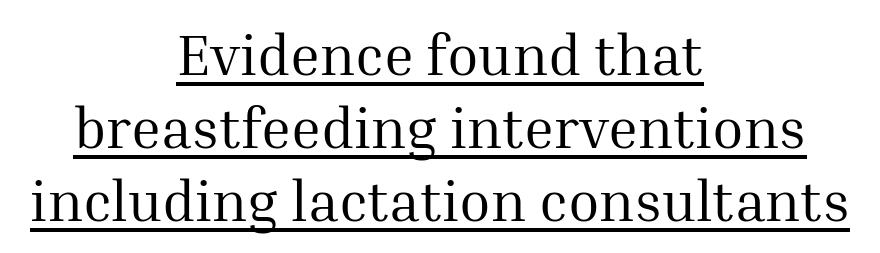
{"serif": "yes", "italic": "no", "bold": "no", "weight": "regular", "width": "normal", "stroke_contrast": "medium", "x_height": "medium", "monospaced": "no", "underline": "yes", "align": "center", "line_spacing": "normal", "line_spacing_ratio": 1.28, "letter_spacing": "normal", "letter_spacing_em": 0.0, "glyph_px": 57}
